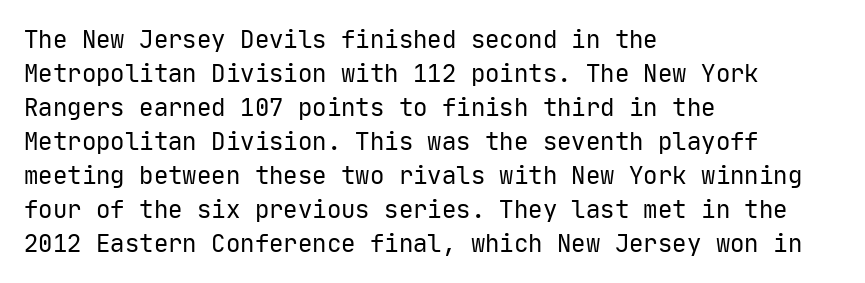
Q: Is the text bold? A: No.
Q: Is the text italic (slanted)? A: No, it is upright.
Q: Is the text underlined? A: No.
Q: How is the paragraph aligned? A: Left-aligned.
Q: Is the spacing between letters normal or unusually wide? A: Normal.
Q: Is the spacing between lines tight, normal or loose? A: Normal.
